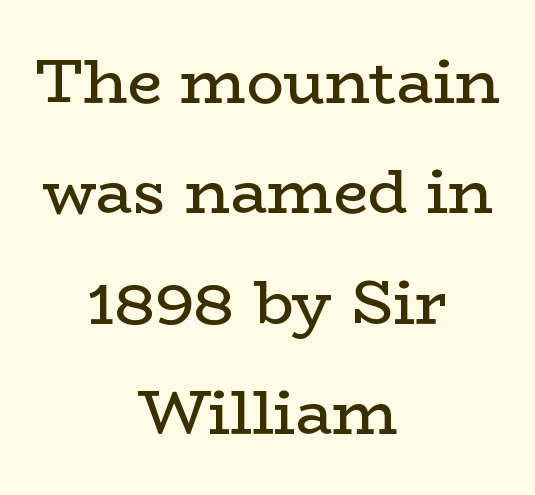
Q: Is the text bold? A: No.
Q: Is the text italic (slanted)? A: No, it is upright.
Q: Is the typeface a serif or a sans-serif typeface? A: Serif.
Q: Is the text underlined? A: No.
Q: How is the paragraph aligned? A: Centered.
Q: Is the spacing between letters normal or unusually wide? A: Normal.
Q: Width (condensed, normal, or wide)? A: Wide.
Q: Stroke contrast? A: Low.
Q: x-height? A: Medium.
Q: Monospaced? A: No.
